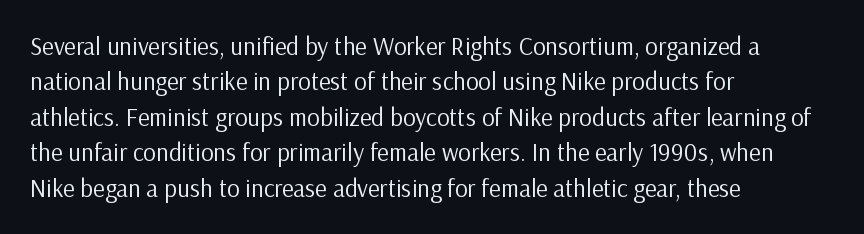
Q: Is the text bold? A: No.
Q: Is the text italic (slanted)? A: No, it is upright.
Q: Is the text underlined? A: No.
Q: How is the paragraph aligned? A: Left-aligned.
Q: Is the spacing between letters normal or unusually wide? A: Normal.
Q: Is the spacing between lines tight, normal or loose? A: Normal.
